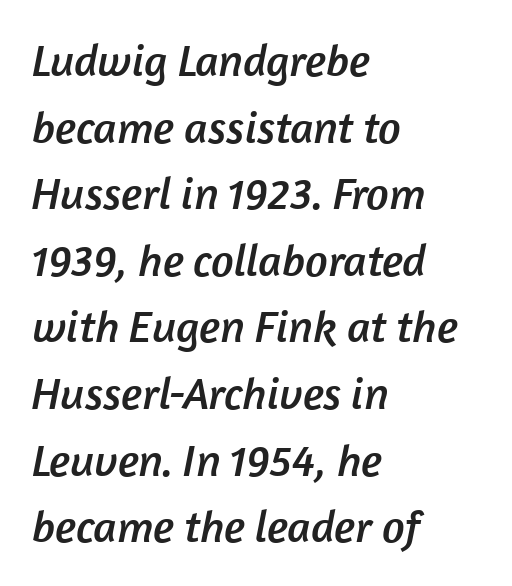
{"serif": "no", "width": "normal", "stroke_contrast": "low", "x_height": "medium", "monospaced": "no", "underline": "no", "align": "left", "line_spacing": "normal", "line_spacing_ratio": 1.48, "letter_spacing": "normal", "letter_spacing_em": 0.0, "glyph_px": 45}
